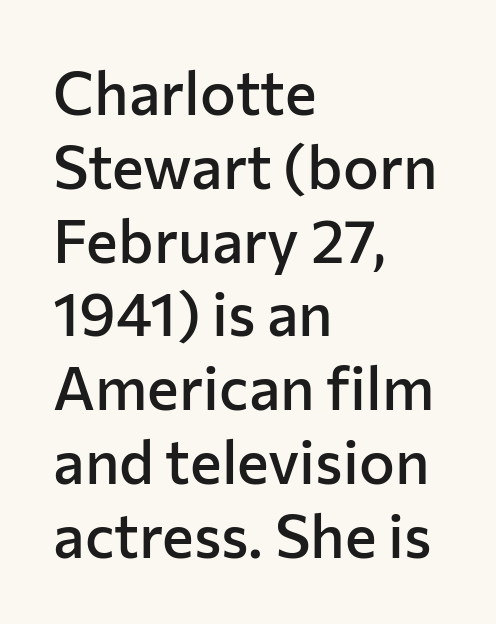
Q: Is the text bold? A: Semi-bold.
Q: Is the text italic (slanted)? A: No, it is upright.
Q: Is the typeface a serif or a sans-serif typeface? A: Sans-serif.
Q: Is the text underlined? A: No.
Q: How is the paragraph aligned? A: Left-aligned.
Q: Is the spacing between letters normal or unusually wide? A: Normal.
Q: Width (condensed, normal, or wide)? A: Normal.
Q: Stroke contrast? A: Low.
Q: x-height? A: Medium.
Q: Monospaced? A: No.
